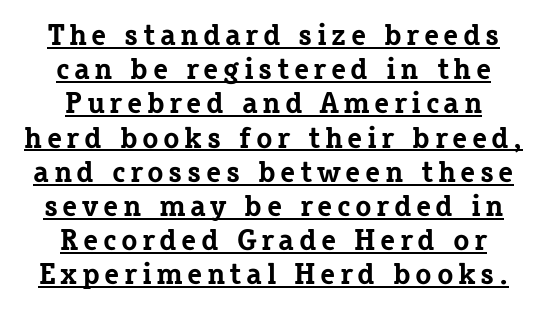
The image shows 30 px bold serif type, upright; set centered, tight line spacing (1.14x), underlined; low stroke contrast and a medium x-height.
